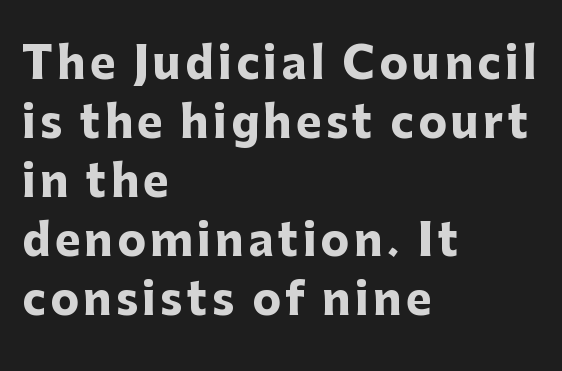
The image shows 43 px heavy sans-serif type, upright; set left-aligned, normal line spacing (1.37x), not underlined; low stroke contrast and a medium x-height.
